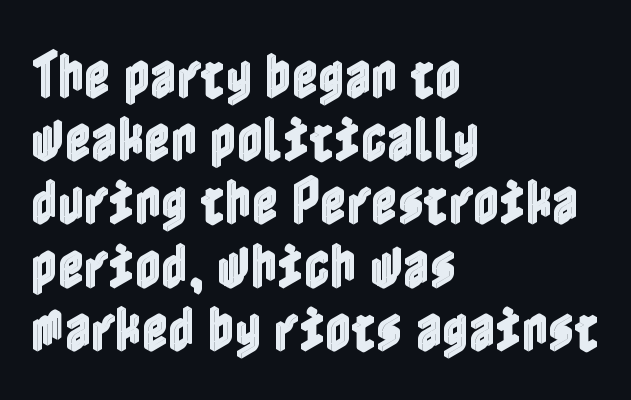
Short and long lines alike share a common starting point at left. Rule under the text: the space is simply empty. Is the letter spacing exaggerated? No — it looks like the ordinary default. Is there any slant? The stems are plumb.
